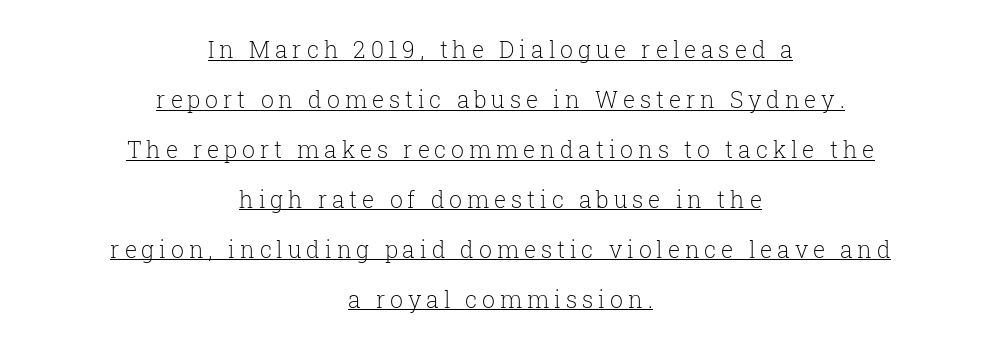
In designer terms, the underline attribute is active on this setting. Summary of weight: not heavy and not bold. Quick note: not italic, upright. The tracking jumps out immediately: characters are airy and widely separated.
